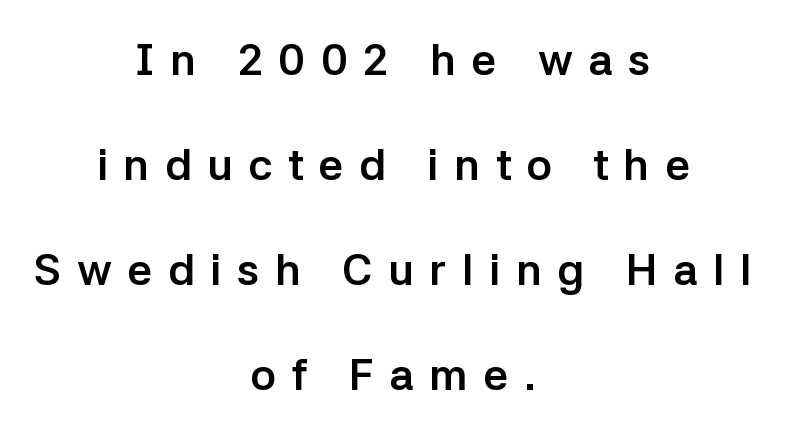
The image shows 44 px semibold sans-serif type, upright; set centered, loose line spacing (2.39x), unusually wide letter spacing (+0.35 em), not underlined; low stroke contrast and a medium x-height.
